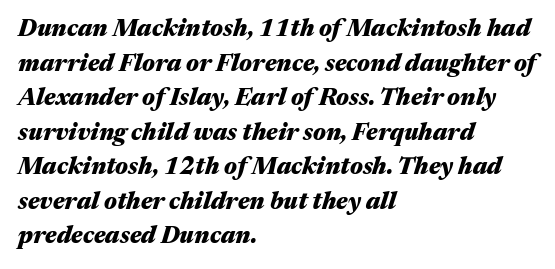
{"italic": "yes", "lean": "right", "slant_degrees": 17, "bold": "yes", "underline": "no", "align": "left", "line_spacing": "normal", "line_spacing_ratio": 1.44, "letter_spacing": "normal", "letter_spacing_em": 0.0, "glyph_px": 24}
